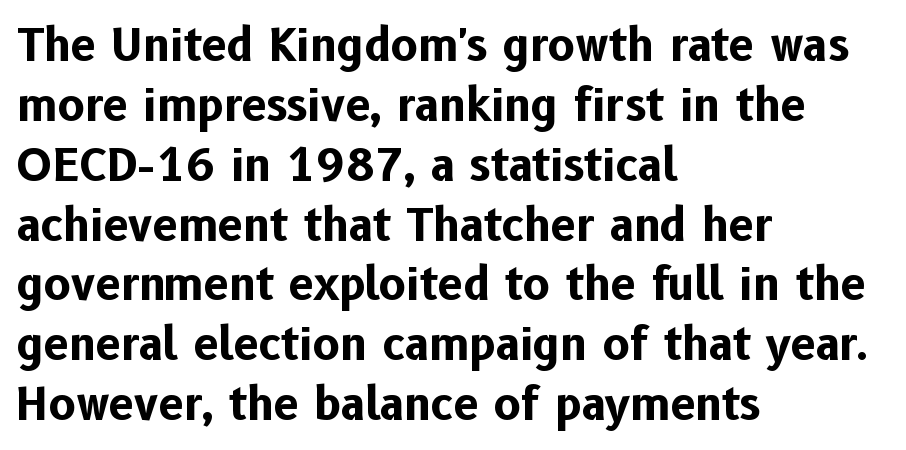
Q: Is the text bold? A: Yes.
Q: Is the text italic (slanted)? A: No, it is upright.
Q: Is the typeface a serif or a sans-serif typeface? A: Sans-serif.
Q: Is the text underlined? A: No.
Q: How is the paragraph aligned? A: Left-aligned.
Q: Is the spacing between letters normal or unusually wide? A: Normal.
Q: Is the spacing between lines tight, normal or loose? A: Normal.
Q: Width (condensed, normal, or wide)? A: Normal.
Q: Stroke contrast? A: Low.
Q: x-height? A: Medium.
Q: Monospaced? A: No.
